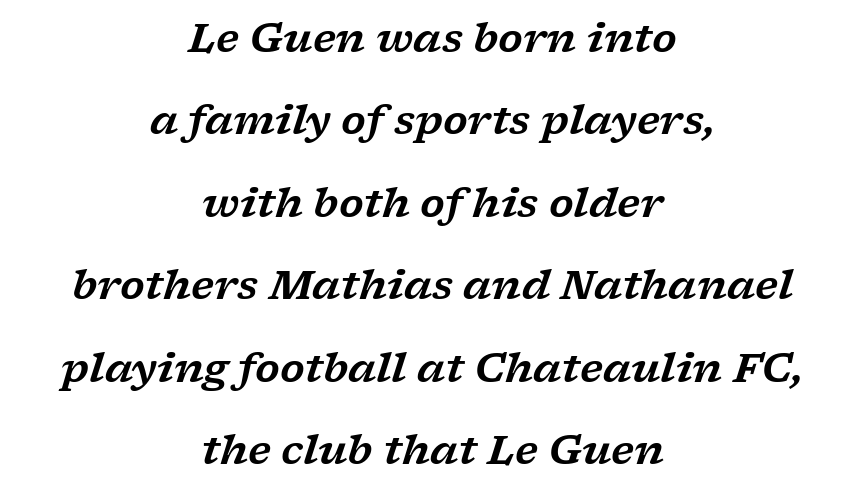
Q: Is the text italic (slanted)? A: Yes, it leans right by about 17 degrees.
Q: Is the typeface a serif or a sans-serif typeface? A: Serif.
Q: Is the text underlined? A: No.
Q: How is the paragraph aligned? A: Centered.
Q: Is the spacing between letters normal or unusually wide? A: Normal.
Q: Is the spacing between lines tight, normal or loose? A: Loose.
Q: Width (condensed, normal, or wide)? A: Wide.
Q: Stroke contrast? A: Low.
Q: x-height? A: Medium.
Q: Monospaced? A: No.
